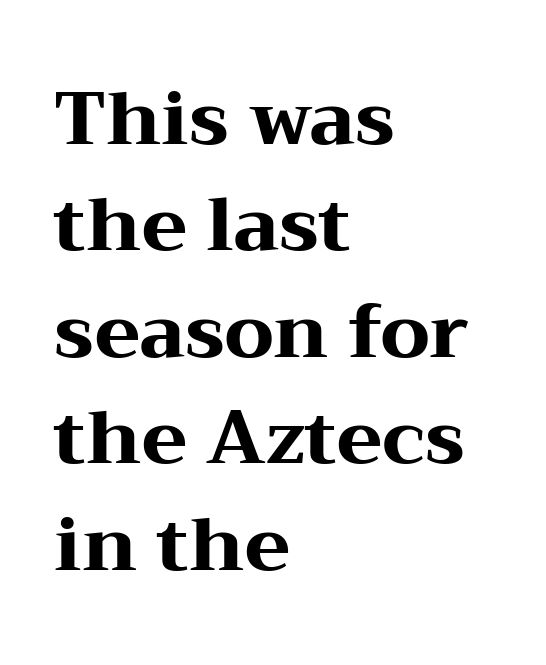
{"serif": "yes", "italic": "no", "bold": "yes", "weight": "heavy", "width": "wide", "stroke_contrast": "medium", "x_height": "medium", "monospaced": "no", "underline": "no", "align": "left", "line_spacing": "normal", "line_spacing_ratio": 1.42, "letter_spacing": "normal", "letter_spacing_em": 0.0, "glyph_px": 75}
